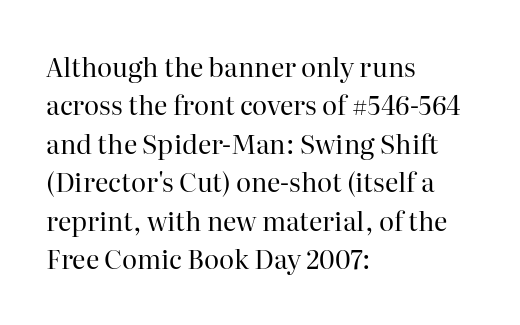
Q: Is the text bold? A: No.
Q: Is the text italic (slanted)? A: No, it is upright.
Q: Is the text underlined? A: No.
Q: How is the paragraph aligned? A: Left-aligned.
Q: Is the spacing between letters normal or unusually wide? A: Normal.
Q: Is the spacing between lines tight, normal or loose? A: Normal.
